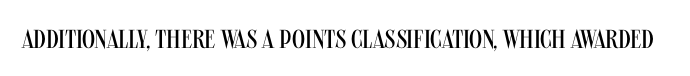
A roman cut, with each character standing at attention. Decoration check: the copy has no underline. The gaps between neighbouring characters are ordinary and unremarkable. Bold? No — there's no thickening of the strokes.
